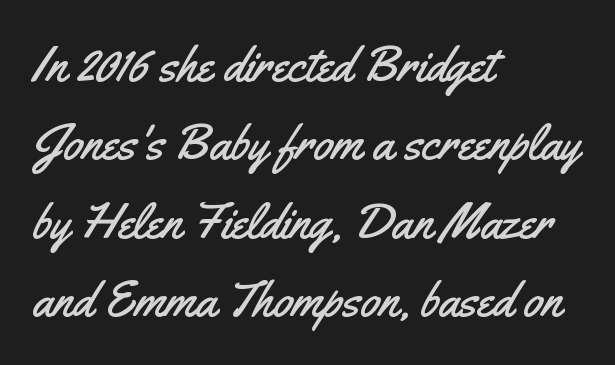
Leading matches the norm, producing a regular column. Glance below the letters and you will spot only blank space. This sample has the flowing, uneven cadence of proportional lettering. Look at the bottom of the vertical strokes: they stop flat, with no serifs.
